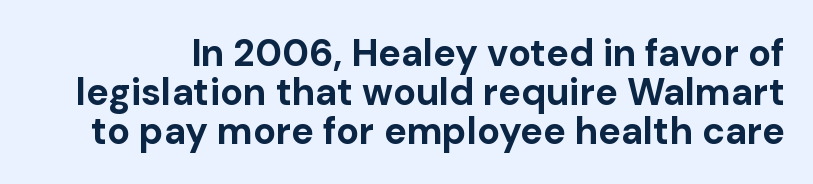
Q: Is the text bold? A: Yes.
Q: Is the text italic (slanted)? A: No, it is upright.
Q: Is the typeface a serif or a sans-serif typeface? A: Sans-serif.
Q: Is the text underlined? A: No.
Q: Is the spacing between letters normal or unusually wide? A: Normal.
Q: Is the spacing between lines tight, normal or loose? A: Tight.
Q: Width (condensed, normal, or wide)? A: Normal.
Q: Stroke contrast? A: Low.
Q: x-height? A: Medium.
Q: Monospaced? A: No.
